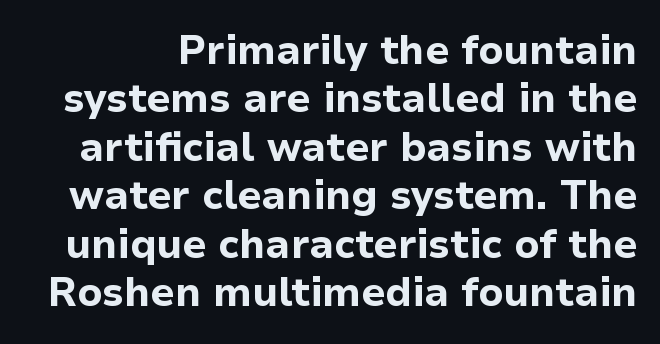
Q: Is the text bold? A: Yes.
Q: Is the text italic (slanted)? A: No, it is upright.
Q: Is the typeface a serif or a sans-serif typeface? A: Sans-serif.
Q: Is the text underlined? A: No.
Q: Is the spacing between letters normal or unusually wide? A: Normal.
Q: Width (condensed, normal, or wide)? A: Normal.
Q: Stroke contrast? A: Low.
Q: x-height? A: Medium.
Q: Monospaced? A: No.
